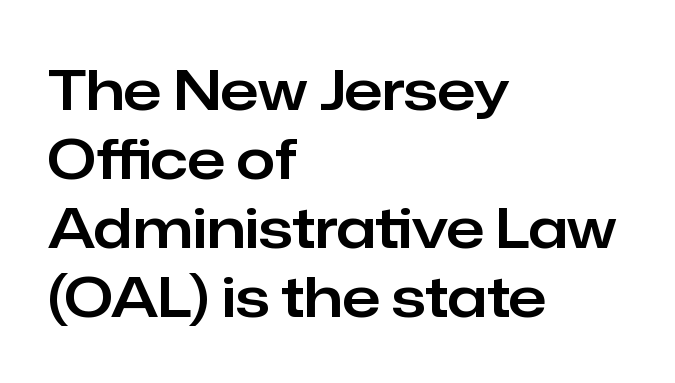
Q: Is the text italic (slanted)? A: No, it is upright.
Q: Is the typeface a serif or a sans-serif typeface? A: Sans-serif.
Q: Is the text underlined? A: No.
Q: How is the paragraph aligned? A: Left-aligned.
Q: Is the spacing between letters normal or unusually wide? A: Normal.
Q: Width (condensed, normal, or wide)? A: Normal.
Q: Stroke contrast? A: Low.
Q: x-height? A: Medium.
Q: Monospaced? A: No.
